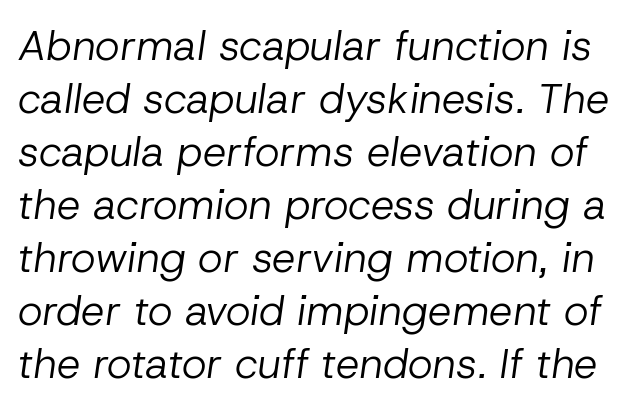
Q: Is the text bold? A: No.
Q: Is the text italic (slanted)? A: Yes, it leans right by about 8 degrees.
Q: Is the text underlined? A: No.
Q: Is the spacing between letters normal or unusually wide? A: Normal.
Q: Is the spacing between lines tight, normal or loose? A: Normal.
Q: Width (condensed, normal, or wide)? A: Normal.
Q: Stroke contrast? A: Low.
Q: x-height? A: Medium.
Q: Monospaced? A: No.
